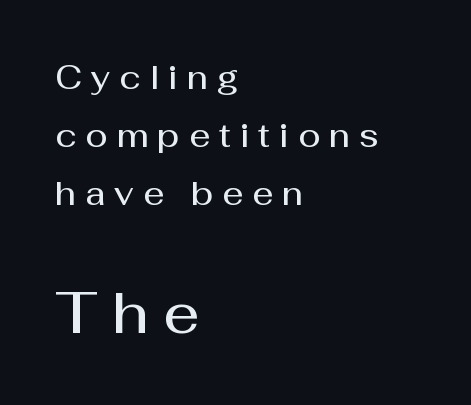
Q: Is the text bold? A: Semi-bold.
Q: Is the text italic (slanted)? A: No, it is upright.
Q: Is the typeface a serif or a sans-serif typeface? A: Sans-serif.
Q: Is the text underlined? A: No.
Q: How is the paragraph aligned? A: Left-aligned.
Q: Is the spacing between letters normal or unusually wide? A: Unusually wide.
Q: Which block of text is set in a larger size, the first (top) or the second (bottom)? A: The second (bottom) one.
Q: Width (condensed, normal, or wide)? A: Normal.
Q: Stroke contrast? A: Medium.
Q: x-height? A: Medium.
Q: Monospaced? A: No.
